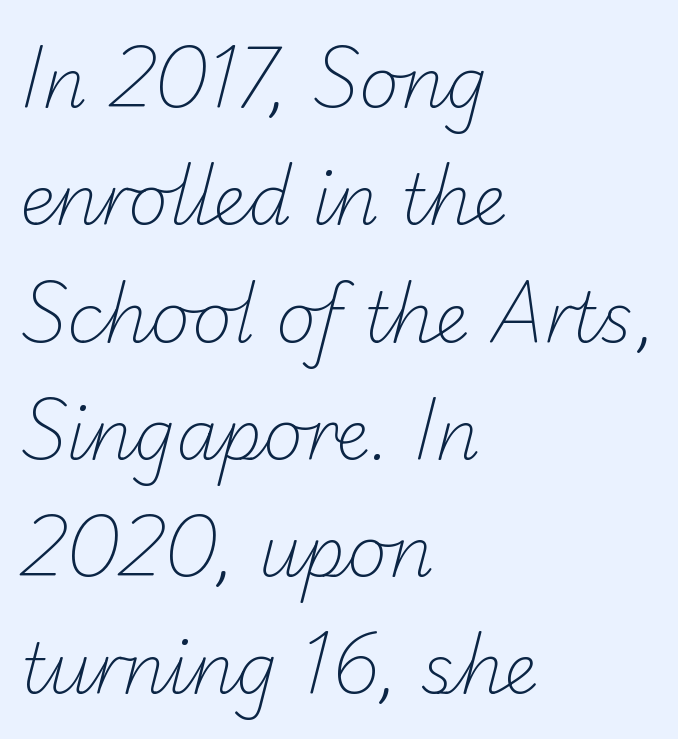
The image shows 69 px light sans-serif type; set left-aligned, normal line spacing (1.7x), normal letter spacing, not underlined; low stroke contrast and a small x-height.
